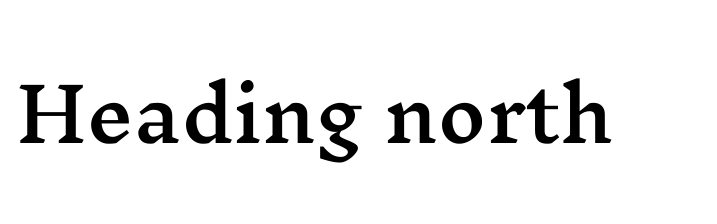
No extra tracking has been applied to these lines. The rendering uses natural spacing where letterforms have individual widths. Each row of text sits above clean, open space. The type sits square on the baseline with zero lean. This is serif lettering, the kind often seen in printed books.
